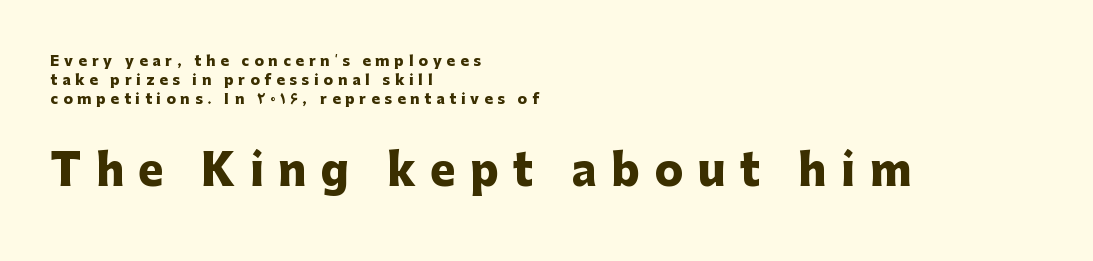
Q: Is the text bold? A: Yes.
Q: Is the text italic (slanted)? A: No, it is upright.
Q: Is the typeface a serif or a sans-serif typeface? A: Sans-serif.
Q: Is the text underlined? A: No.
Q: How is the paragraph aligned? A: Left-aligned.
Q: Is the spacing between letters normal or unusually wide? A: Unusually wide.
Q: Is the spacing between lines tight, normal or loose? A: Normal.
Q: Which block of text is set in a larger size, the first (top) or the second (bottom)? A: The second (bottom) one.
Q: Width (condensed, normal, or wide)? A: Normal.
Q: Stroke contrast? A: Low.
Q: x-height? A: Medium.
Q: Monospaced? A: No.
